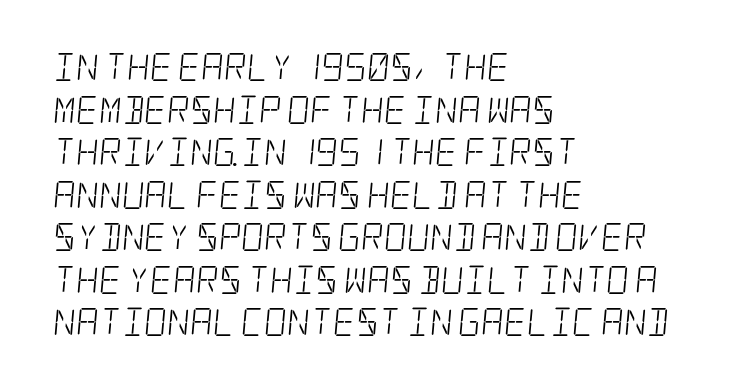
The foot of each line stays bare and open. Are there feet on the stems? There are — it's a serif. Successive baselines arrive at the customary interval. A typesetter would call this zero additional tracking.
